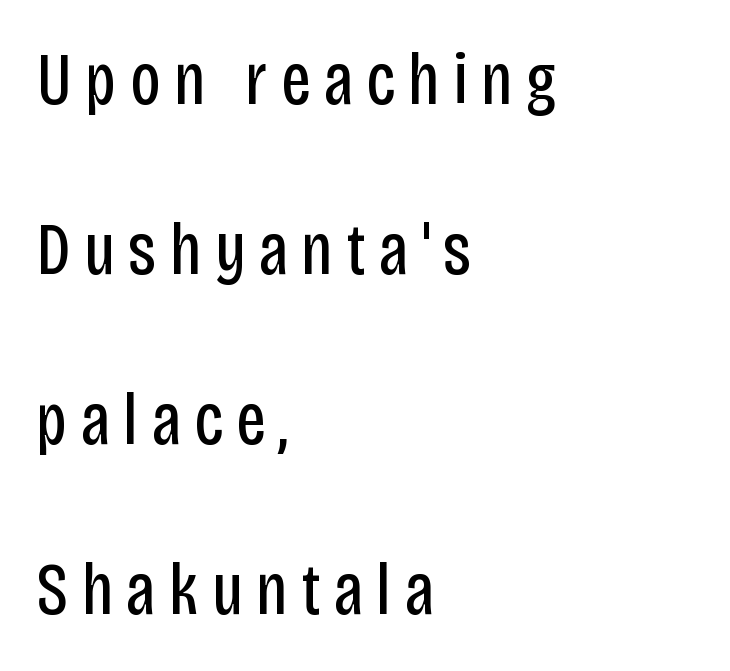
Italic: no, the glyphs are upright roman. Interline gaps are noticeably wide in this sample. The weight tops out at a normal text grade. Note the varied advance widths — an 'i' is clearly narrower than an 'm'. The compositor pushed each line to the left boundary.
